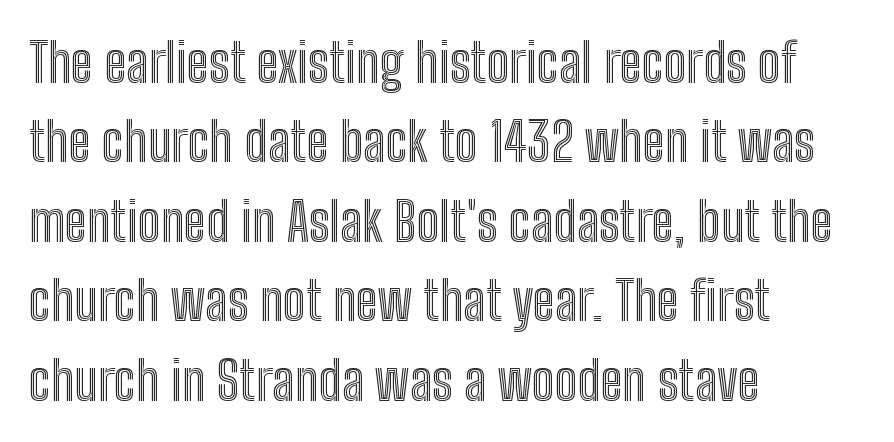
{"italic": "no", "width": "condensed", "x_height": "medium", "monospaced": "no", "underline": "no", "align": "left", "line_spacing": "normal", "line_spacing_ratio": 1.47, "letter_spacing": "normal", "letter_spacing_em": 0.0, "glyph_px": 54}
